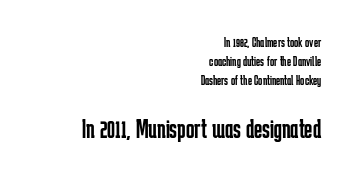
Plain, unruled lines of type. All the whitespace from short lines collects on the left. You can tell from the bare stems that sans-serif type was used. Characters remain perfectly vertical along every line. Tracking value appears to be zero — textbook default spacing. Weight: regular or lighter.
